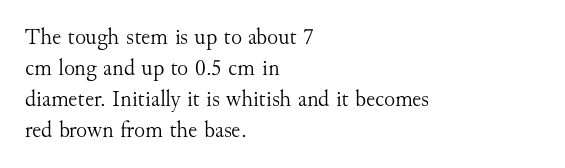
Posture: upright roman. The ragged edge is on the right, which tells us the setting is flush left. Reading down the column, the eye jumps a familiar distance to each next line. The specimen omits any rule beneath the text block's lines. The face looks like a standard text weight, possibly lighter.
